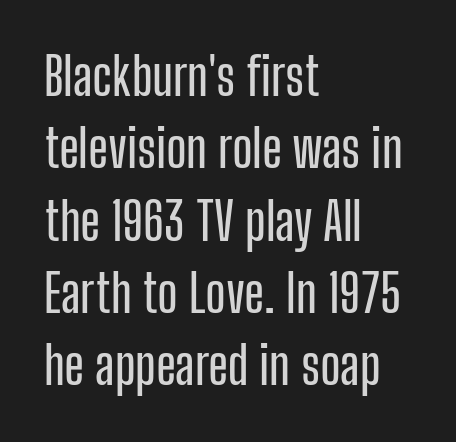
Q: Is the text italic (slanted)? A: No, it is upright.
Q: Is the typeface a serif or a sans-serif typeface? A: Sans-serif.
Q: Is the text underlined? A: No.
Q: How is the paragraph aligned? A: Left-aligned.
Q: Is the spacing between letters normal or unusually wide? A: Normal.
Q: Is the spacing between lines tight, normal or loose? A: Normal.
Q: Width (condensed, normal, or wide)? A: Condensed.
Q: Stroke contrast? A: Low.
Q: x-height? A: Medium.
Q: Monospaced? A: No.
